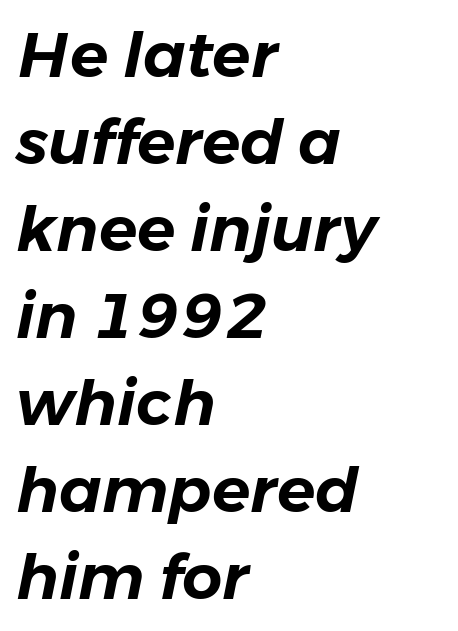
{"italic": "yes", "lean": "right", "slant_degrees": 11, "width": "normal", "stroke_contrast": "low", "x_height": "medium", "monospaced": "no", "underline": "no", "align": "left", "line_spacing": "normal", "line_spacing_ratio": 1.38, "letter_spacing": "normal", "letter_spacing_em": 0.0, "glyph_px": 63}
